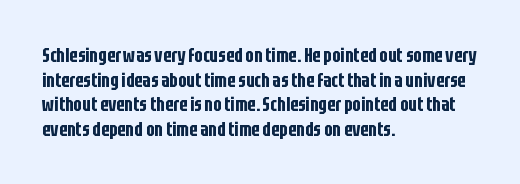
Q: Is the text italic (slanted)? A: No, it is upright.
Q: Is the text underlined? A: No.
Q: How is the paragraph aligned? A: Left-aligned.
Q: Is the spacing between letters normal or unusually wide? A: Normal.
